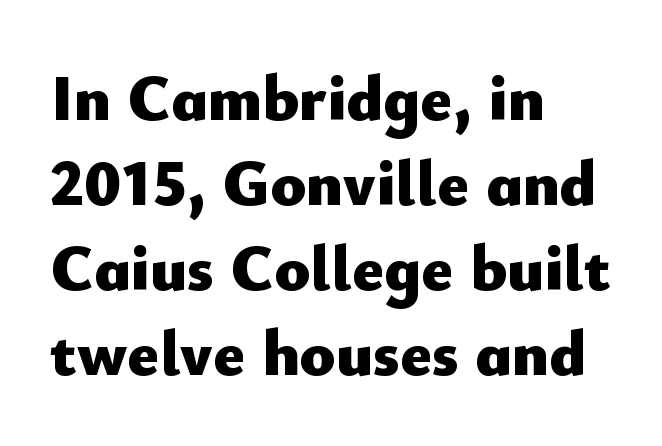
Q: Is the text bold? A: Yes.
Q: Is the text italic (slanted)? A: No, it is upright.
Q: Is the typeface a serif or a sans-serif typeface? A: Sans-serif.
Q: Is the text underlined? A: No.
Q: How is the paragraph aligned? A: Left-aligned.
Q: Is the spacing between letters normal or unusually wide? A: Normal.
Q: Is the spacing between lines tight, normal or loose? A: Normal.
Q: Width (condensed, normal, or wide)? A: Normal.
Q: Stroke contrast? A: Low.
Q: x-height? A: Small.
Q: Monospaced? A: No.
